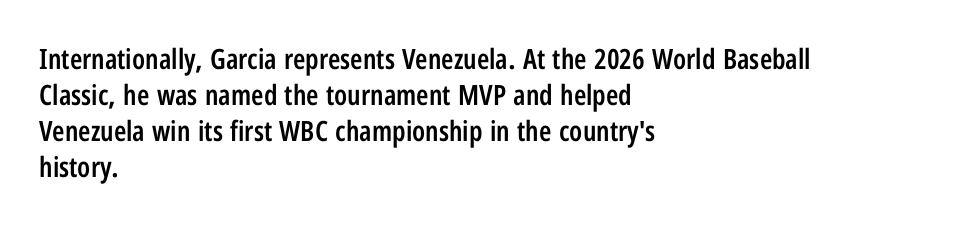
The letters advance in unequal steps, a hallmark of proportional type. You can tell from the bare stems that sans-serif type was used. The font is running at a semibold setting, under full bold. Default kerning and tracking; the words read as compact shapes.
